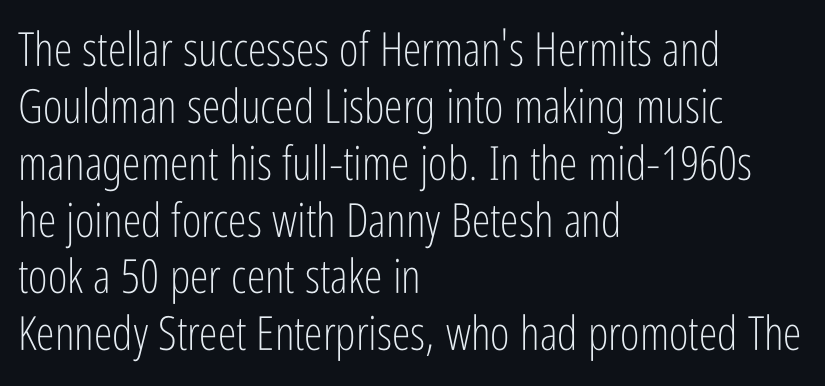
{"serif": "no", "italic": "no", "bold": "no", "weight": "light", "width": "condensed", "stroke_contrast": "low", "x_height": "medium", "monospaced": "no", "underline": "no", "align": "left", "line_spacing_ratio": 1.21, "letter_spacing": "normal", "letter_spacing_em": 0.0, "glyph_px": 47}
